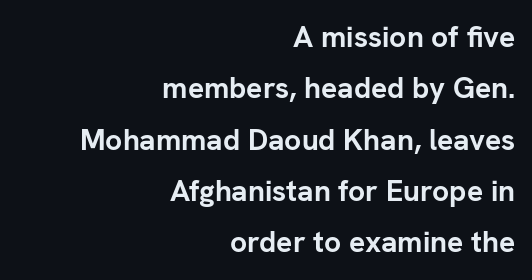
This sample uses a sans-serif face. Character widths vary here, with narrow letters taking less room than wide ones. Plain, unruled lines of type. Typeset ragged left — the right edge is the straight one. Typographic density is high because the face is bold. Style check: upright.
